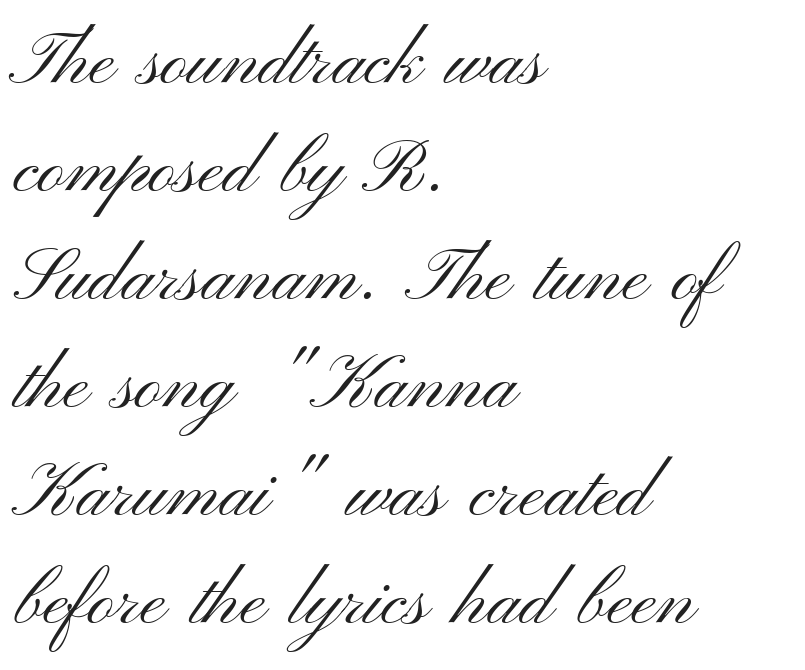
Q: Is the text bold? A: No.
Q: Is the text italic (slanted)? A: Yes.
Q: Is the typeface a serif or a sans-serif typeface? A: Sans-serif.
Q: Is the text underlined? A: No.
Q: How is the paragraph aligned? A: Left-aligned.
Q: Is the spacing between letters normal or unusually wide? A: Normal.
Q: Is the spacing between lines tight, normal or loose? A: Normal.
Q: Width (condensed, normal, or wide)? A: Wide.
Q: Stroke contrast? A: Medium.
Q: x-height? A: Small.
Q: Monospaced? A: No.
